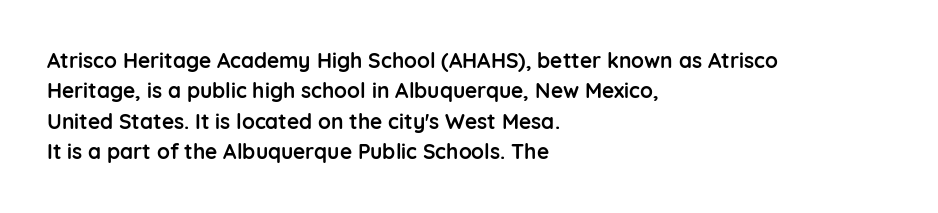
Q: Is the text bold? A: Yes.
Q: Is the text italic (slanted)? A: No, it is upright.
Q: Is the text underlined? A: No.
Q: How is the paragraph aligned? A: Left-aligned.
Q: Is the spacing between letters normal or unusually wide? A: Normal.
Q: Is the spacing between lines tight, normal or loose? A: Normal.
